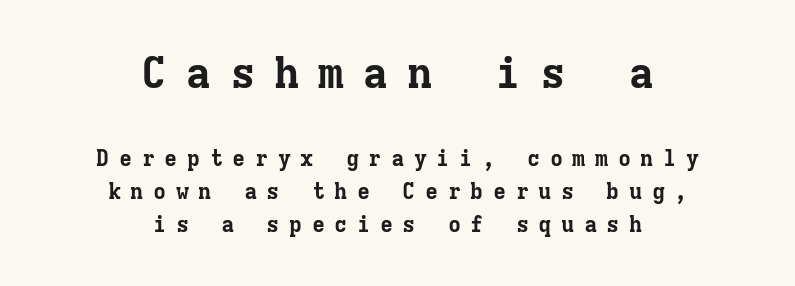
Q: Is the text bold? A: Yes.
Q: Is the text italic (slanted)? A: No, it is upright.
Q: Is the typeface a serif or a sans-serif typeface? A: Serif.
Q: Is the text underlined? A: No.
Q: How is the paragraph aligned? A: Centered.
Q: Is the spacing between letters normal or unusually wide? A: Unusually wide.
Q: Is the spacing between lines tight, normal or loose? A: Normal.
Q: Which block of text is set in a larger size, the first (top) or the second (bottom)? A: The first (top) one.
Q: Width (condensed, normal, or wide)? A: Normal.
Q: Stroke contrast? A: Low.
Q: x-height? A: Medium.
Q: Monospaced? A: Yes.
